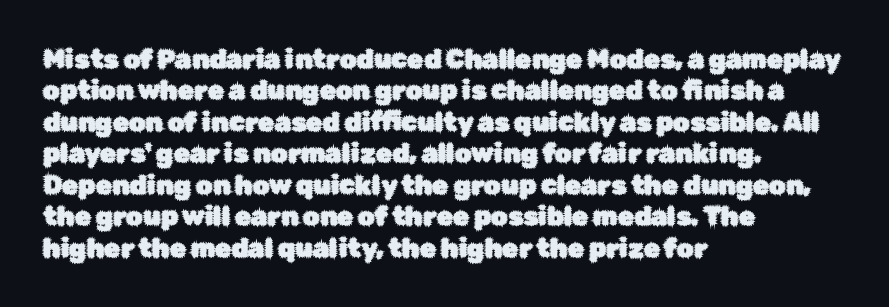
Q: Is the text italic (slanted)? A: No, it is upright.
Q: Is the text underlined? A: No.
Q: How is the paragraph aligned? A: Left-aligned.
Q: Is the spacing between letters normal or unusually wide? A: Normal.
